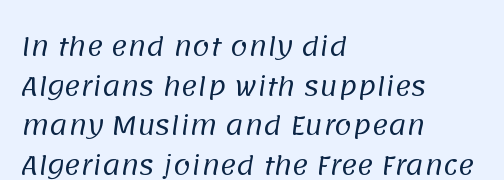
Q: Is the text bold? A: No.
Q: Is the text underlined? A: No.
Q: How is the paragraph aligned? A: Left-aligned.
Q: Is the spacing between letters normal or unusually wide? A: Normal.
Q: Is the spacing between lines tight, normal or loose? A: Normal.
